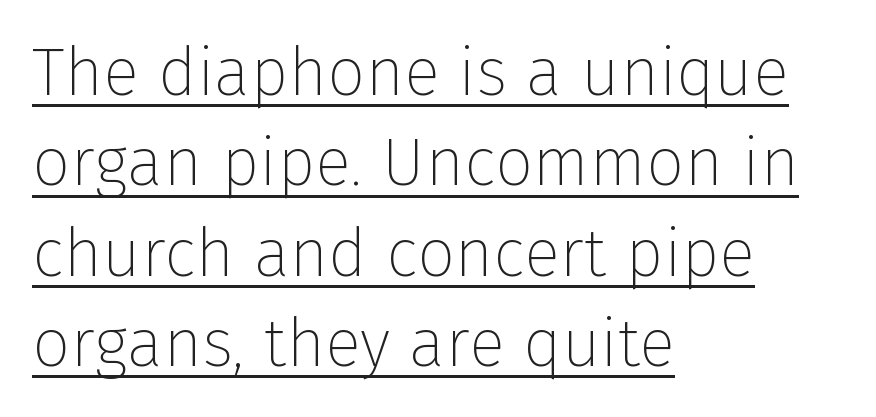
A typesetter would call this leading conventional body-copy spacing. Designer's note — italics off, roman on. Line beginnings align vertically; line endings do not. Glyph-to-glyph distance matches everyday printed text. The string is rendered with underlining switched on.
